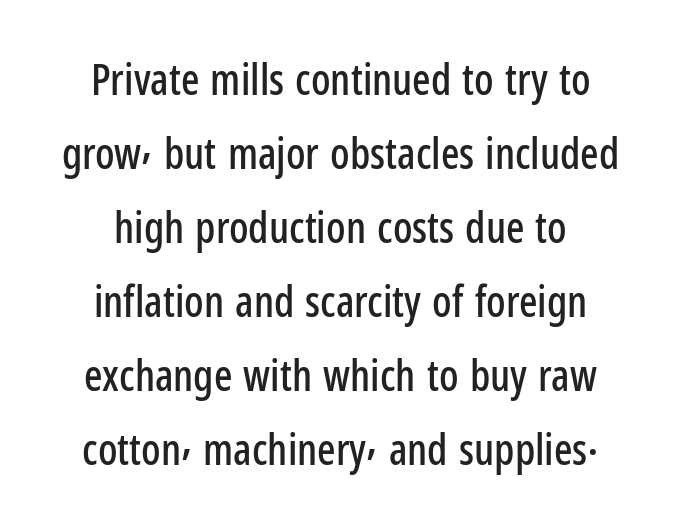
Q: Is the text italic (slanted)? A: No, it is upright.
Q: Is the typeface a serif or a sans-serif typeface? A: Sans-serif.
Q: Is the text underlined? A: No.
Q: How is the paragraph aligned? A: Centered.
Q: Is the spacing between letters normal or unusually wide? A: Normal.
Q: Width (condensed, normal, or wide)? A: Condensed.
Q: Stroke contrast? A: Low.
Q: x-height? A: Medium.
Q: Monospaced? A: No.
